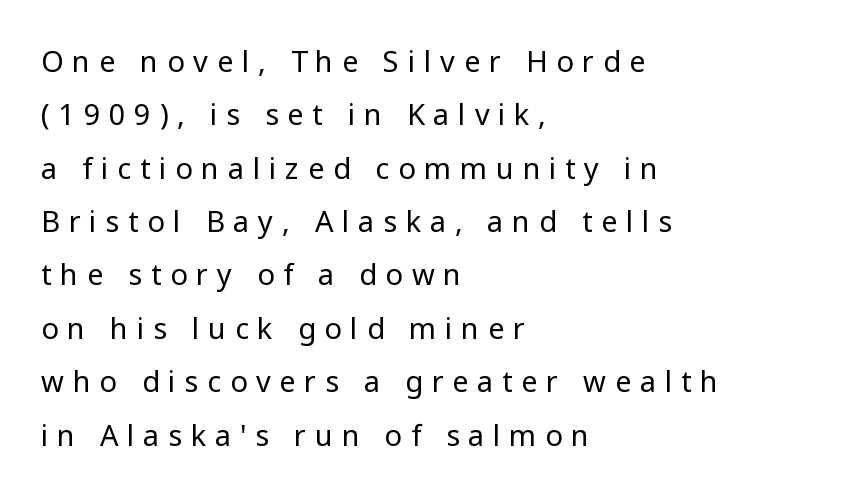
Q: Is the text bold? A: No.
Q: Is the text italic (slanted)? A: No, it is upright.
Q: Is the typeface a serif or a sans-serif typeface? A: Sans-serif.
Q: Is the text underlined? A: No.
Q: How is the paragraph aligned? A: Left-aligned.
Q: Is the spacing between letters normal or unusually wide? A: Unusually wide.
Q: Width (condensed, normal, or wide)? A: Normal.
Q: Stroke contrast? A: Low.
Q: x-height? A: Medium.
Q: Monospaced? A: No.
